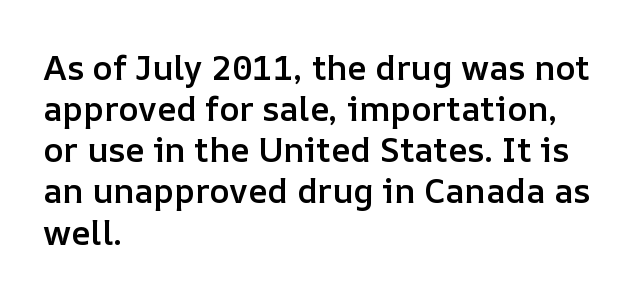
Q: Is the text bold? A: Semi-bold.
Q: Is the text italic (slanted)? A: No, it is upright.
Q: Is the text underlined? A: No.
Q: How is the paragraph aligned? A: Left-aligned.
Q: Is the spacing between letters normal or unusually wide? A: Normal.
Q: Width (condensed, normal, or wide)? A: Normal.
Q: Stroke contrast? A: Low.
Q: x-height? A: Medium.
Q: Monospaced? A: No.
